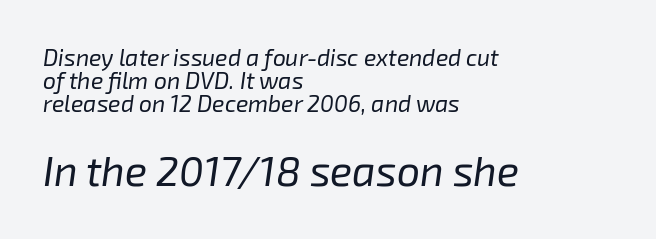
The image shows 41 px regular-weight type, italic (leaning right); set left-aligned, tight line spacing (1.01x), normal letter spacing, not underlined; the second (bottom) block is 1.78x larger; low stroke contrast and a medium x-height.
